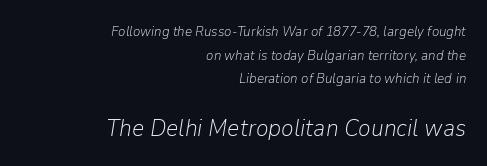
The image shows 24 px text type, italic (leaning right); set right-aligned, normal line spacing (1.68x), normal letter spacing, not underlined; the second (bottom) block is 1.71x larger.
